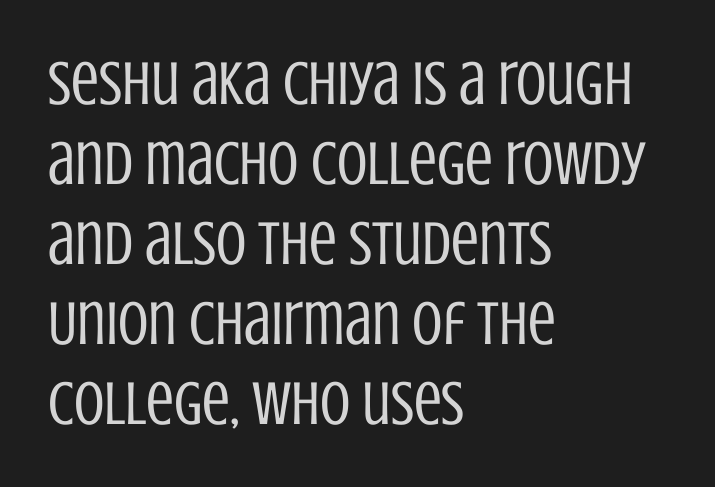
{"serif": "no", "italic": "no", "bold": "no", "weight": "regular", "width": "condensed", "stroke_contrast": "low", "x_height": "large", "monospaced": "no", "underline": "no", "align": "left", "line_spacing": "normal", "line_spacing_ratio": 1.29, "letter_spacing": "normal", "letter_spacing_em": 0.0, "glyph_px": 62}
